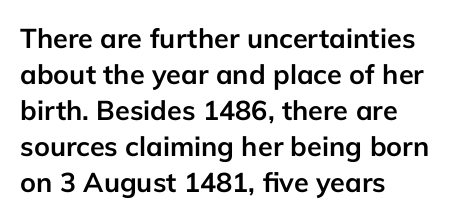
Is there much room between lines? A standard amount, neither cramped nor airy. This rendering features lettering with no underline. The typography opts for an upright posture over an oblique one. Standard letterfit; no display-style spreading of the glyphs. Line starts are locked; line ends wander. Heavy-handed strokes throughout: this text is bold.
